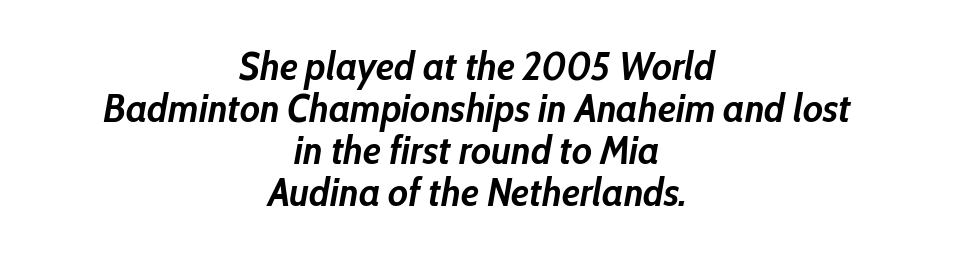
The image shows 40 px semibold, condensed type, italic (leaning right); set centered, tight line spacing (1.05x), normal letter spacing, not underlined; low stroke contrast and a medium x-height.
